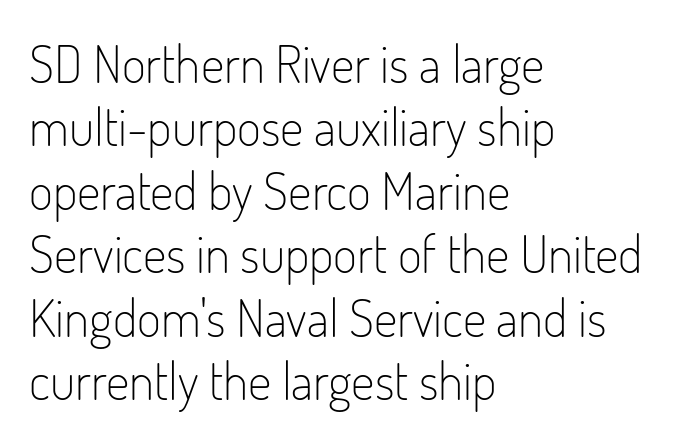
{"serif": "no", "italic": "no", "bold": "no", "weight": "light", "width": "condensed", "stroke_contrast": "low", "x_height": "small", "monospaced": "no", "underline": "no", "align": "left", "line_spacing_ratio": 1.22, "letter_spacing": "normal", "letter_spacing_em": 0.0, "glyph_px": 52}
